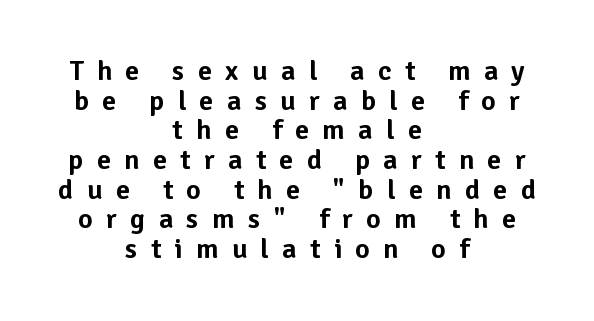
In terms of letterspacing, this is a distinctly airy, spread setting. The lettering stays uniformly vertical, giving the passage a roman look. The paragraph has two soft edges and a firm central axis. Font category for this specimen: sans-serif. The letters advance in unequal steps, a hallmark of proportional type.
